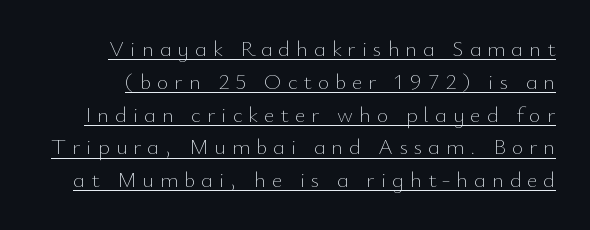
The gaps between neighbouring characters are conspicuously large. The rows are spaced the way most documents space them. Students, observe the line beneath the letters — that is underlining. In terms of posture, this sample is upright. Stroke thickness stays within the range of a standard reading face or lighter.
